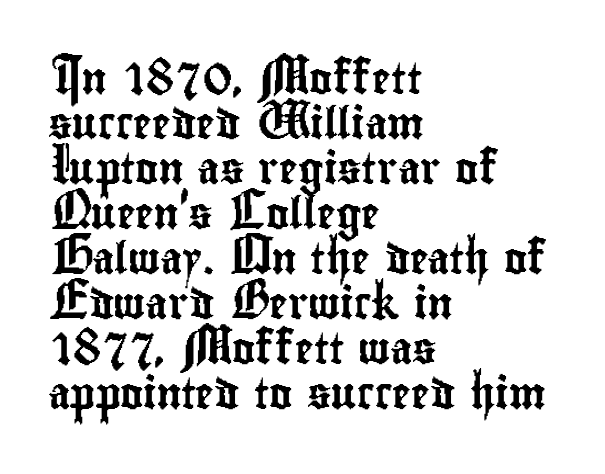
What kind of face is this? One without serifs — a sans. This is the regular roman posture of the typeface. These lines keep a tight, regular rhythm from letter to letter. Is this a fixed-width face? No — the glyphs have proportional, varying widths. The space between consecutive lines is moderate. Rule under the text: the space is simply empty.
